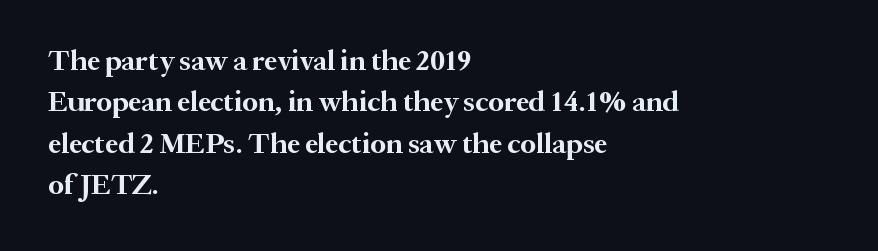
Q: Is the text bold? A: Yes.
Q: Is the text italic (slanted)? A: No, it is upright.
Q: Is the typeface a serif or a sans-serif typeface? A: Serif.
Q: Is the text underlined? A: No.
Q: How is the paragraph aligned? A: Left-aligned.
Q: Is the spacing between letters normal or unusually wide? A: Normal.
Q: Is the spacing between lines tight, normal or loose? A: Normal.
Q: Width (condensed, normal, or wide)? A: Normal.
Q: Stroke contrast? A: Medium.
Q: x-height? A: Medium.
Q: Monospaced? A: No.
